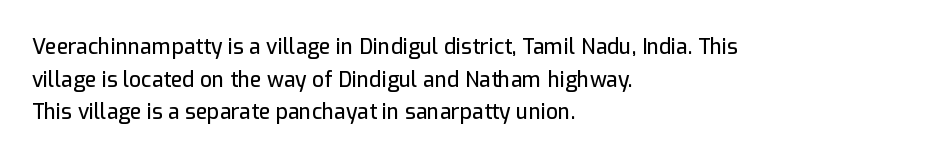
Q: Is the text italic (slanted)? A: No, it is upright.
Q: Is the text underlined? A: No.
Q: How is the paragraph aligned? A: Left-aligned.
Q: Is the spacing between letters normal or unusually wide? A: Normal.
Q: Is the spacing between lines tight, normal or loose? A: Normal.
